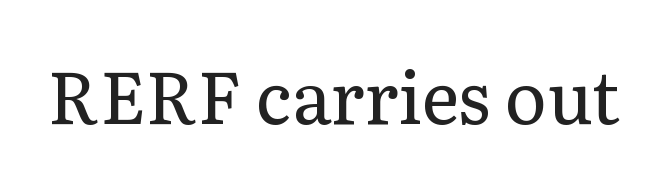
{"serif": "yes", "italic": "no", "bold": "no", "weight": "regular", "width": "normal", "stroke_contrast": "low", "x_height": "medium", "monospaced": "no", "underline": "no", "letter_spacing": "normal", "letter_spacing_em": 0.0, "glyph_px": 72}
